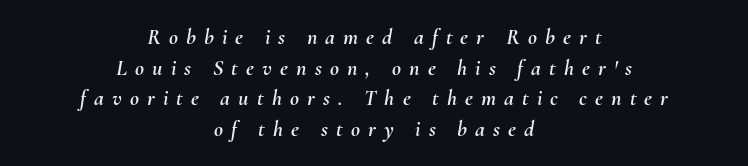
Q: Is the text italic (slanted)? A: Yes, it leans right by about 10 degrees.
Q: Is the text underlined? A: No.
Q: How is the paragraph aligned? A: Centered.
Q: Is the spacing between letters normal or unusually wide? A: Unusually wide.
Q: Is the spacing between lines tight, normal or loose? A: Normal.
